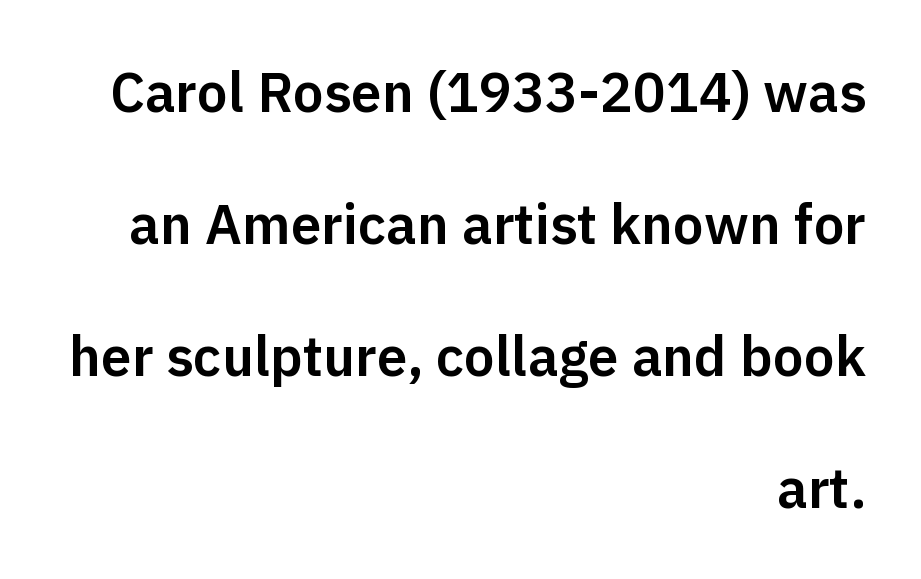
{"serif": "no", "italic": "no", "width": "normal", "stroke_contrast": "low", "x_height": "medium", "monospaced": "no", "underline": "no", "align": "right", "line_spacing": "loose", "line_spacing_ratio": 2.4, "letter_spacing": "normal", "letter_spacing_em": 0.0, "glyph_px": 55}
